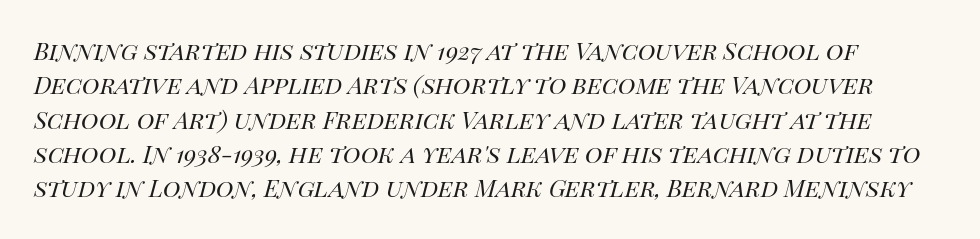
The image shows 24 px text type, italic (leaning right); set normal line spacing (1.43x), normal letter spacing, not underlined.
